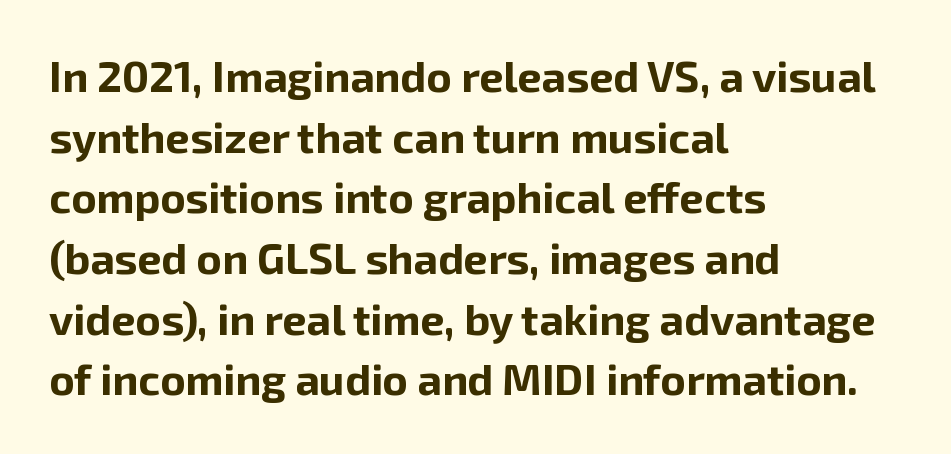
{"serif": "no", "italic": "no", "bold": "yes", "weight": "bold", "width": "normal", "stroke_contrast": "low", "x_height": "medium", "monospaced": "no", "underline": "no", "align": "left", "line_spacing": "normal", "line_spacing_ratio": 1.41, "letter_spacing": "normal", "letter_spacing_em": 0.0, "glyph_px": 43}
